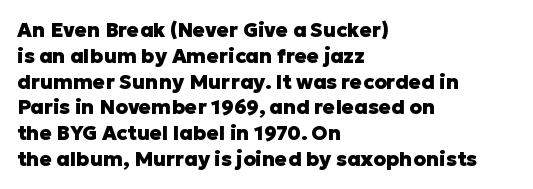
Q: Is the text bold? A: Yes.
Q: Is the text italic (slanted)? A: No, it is upright.
Q: Is the text underlined? A: No.
Q: How is the paragraph aligned? A: Left-aligned.
Q: Is the spacing between letters normal or unusually wide? A: Normal.
Q: Is the spacing between lines tight, normal or loose? A: Normal.
